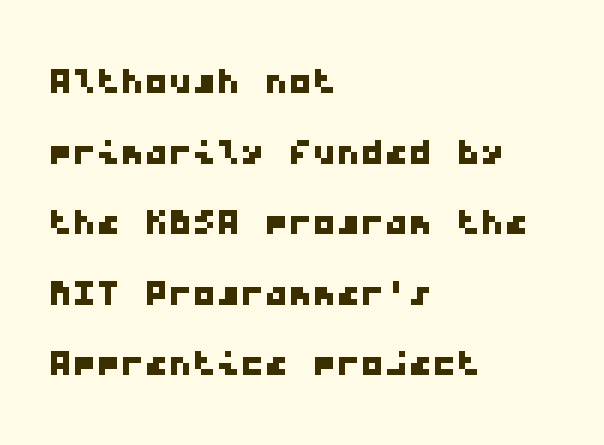
This rendering employs a face without finishing strokes, i.e., a sans-serif. A typesetter would call this leading conventional body-copy spacing. The letters sit at their default tracking, neither squeezed nor spread. The area under the type is left untouched. These lines are set flush left with a ragged right edge. A typesetter would call this monospace, since all characters share one set width.
